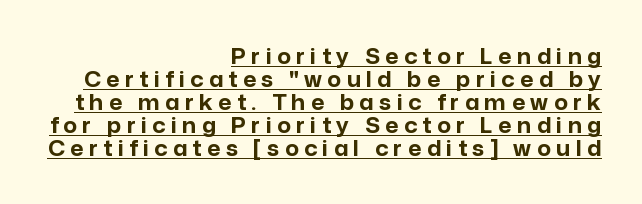
The image shows 21 px bold type, upright; set right-aligned, tight line spacing (1.09x), unusually wide letter spacing (+0.27 em), underlined.
